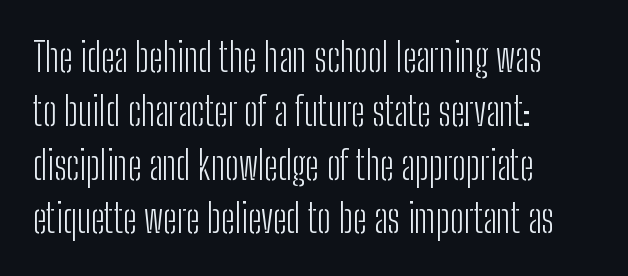
{"serif": "no", "italic": "no", "bold": "no", "weight": "light", "width": "condensed", "stroke_contrast": "low", "x_height": "medium", "monospaced": "no", "underline": "no", "align": "left", "line_spacing": "normal", "line_spacing_ratio": 1.38, "letter_spacing": "normal", "letter_spacing_em": 0.0, "glyph_px": 39}
